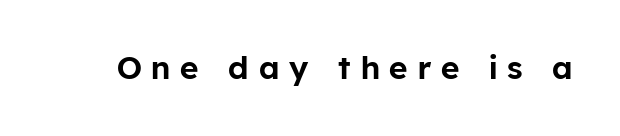
{"serif": "no", "italic": "no", "width": "normal", "stroke_contrast": "low", "x_height": "medium", "monospaced": "no", "underline": "no", "letter_spacing": "wide", "letter_spacing_em": 0.31, "glyph_px": 32}
